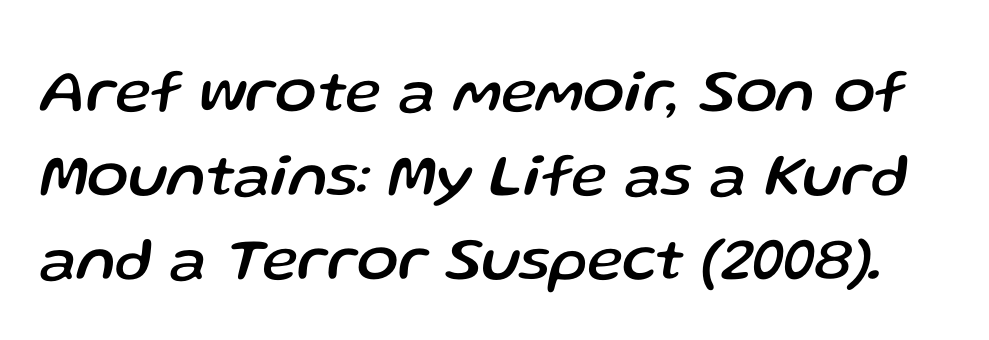
Q: Is the text italic (slanted)? A: Yes, it leans right by about 13 degrees.
Q: Is the text underlined? A: No.
Q: Is the spacing between letters normal or unusually wide? A: Normal.
Q: Is the spacing between lines tight, normal or loose? A: Normal.
Q: Width (condensed, normal, or wide)? A: Normal.
Q: Stroke contrast? A: Low.
Q: x-height? A: Medium.
Q: Monospaced? A: No.
